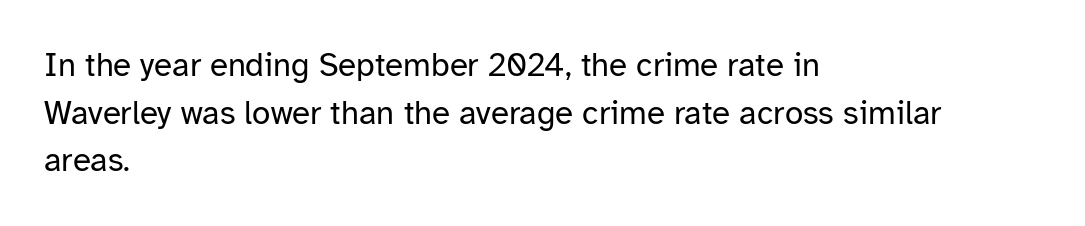
Examine the stroke ends and you'll find no serifs. You could call the tracking neutral — neither tight nor loose. Looks like regular typesetting: each glyph gets only the width it needs. The strokes carry an ordinary text weight at most. The lettering holds an erect, upright posture throughout. In terms of leading, this rendering sits right in the middle.
